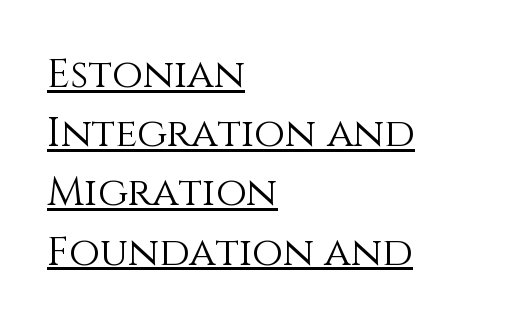
{"italic": "no", "bold": "no", "weight": "light", "width": "normal", "stroke_contrast": "medium", "x_height": "large", "monospaced": "no", "underline": "yes", "align": "left", "line_spacing": "normal", "line_spacing_ratio": 1.48, "letter_spacing": "normal", "letter_spacing_em": 0.0, "glyph_px": 40}
